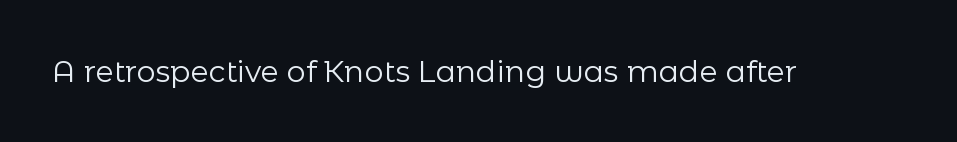
Nope, not italic — everything's standing straight. No letter is thick-stroked: the sample isn't bold. Plain, unruled lines of type. I'd call this a sans setting — the letters go barefoot. Here the designer chose a conventional face with non-uniform glyph widths. The tracking reads as untouched default to a designer's eye.
